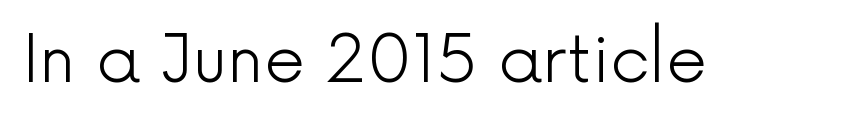
{"serif": "no", "italic": "no", "bold": "no", "weight": "light", "width": "normal", "x_height": "medium", "monospaced": "no", "underline": "no", "letter_spacing": "normal", "letter_spacing_em": 0.0, "glyph_px": 65}
